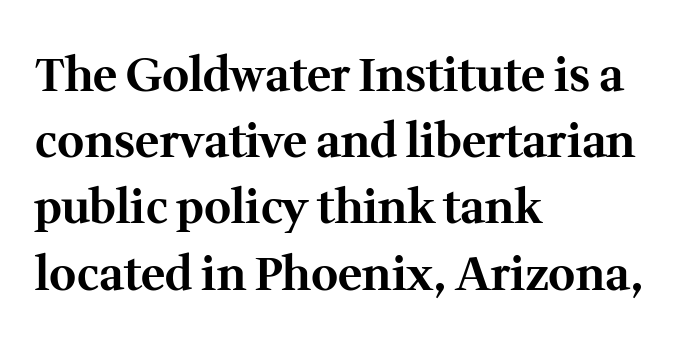
The image shows 46 px bold serif type, upright; set left-aligned, normal line spacing (1.44x), normal letter spacing, not underlined; medium stroke contrast and a medium x-height.
